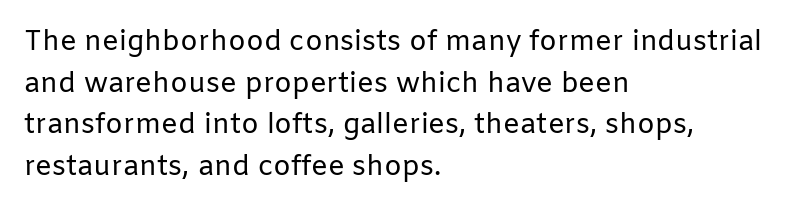
Clear beneath every line of the passage. The rows are spaced the way most documents space them. The tracking reads as untouched default to a designer's eye. The characters are drawn with everyday or finer stroke widths.
